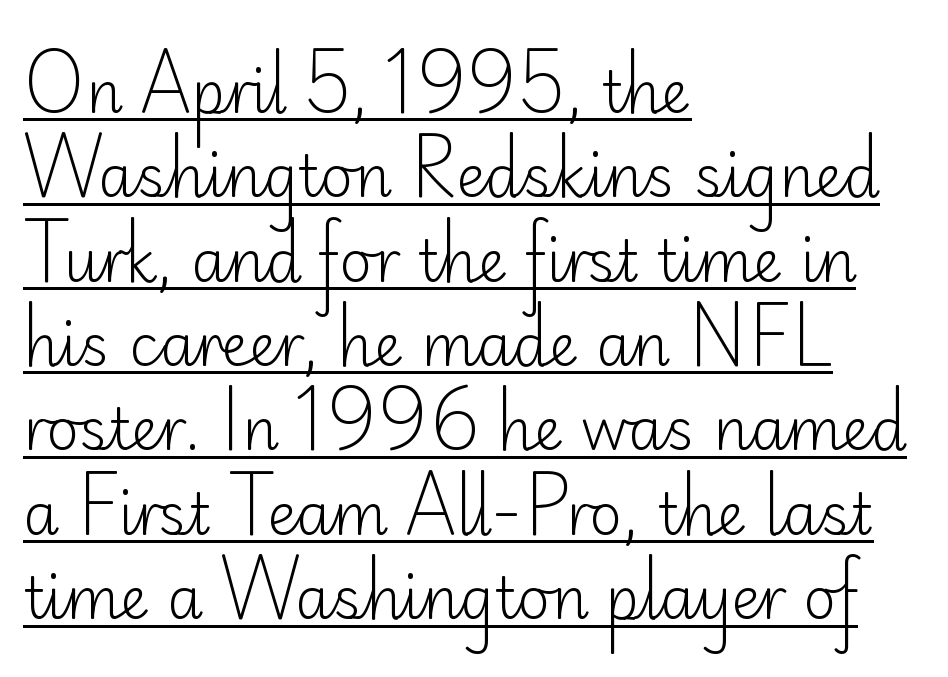
No italicization has been applied; the sample stays upright. Weight class: somewhere from thin through regular. Serifs: no, the terminals of the letterforms are clean. These lines are rendered in a variable-pitch font. Each new line begins a customary step beneath the previous one. Honestly, the underline is the first thing you notice here.
